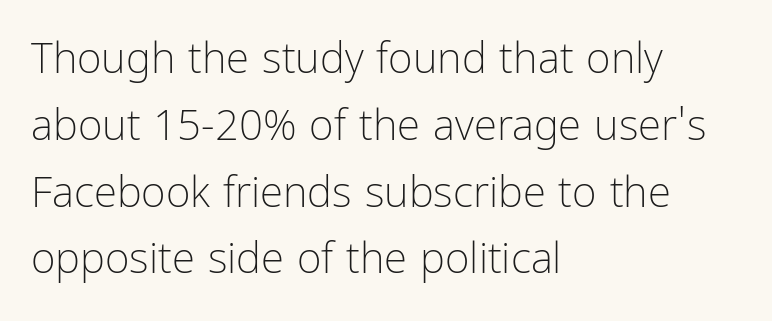
{"serif": "no", "italic": "no", "bold": "no", "weight": "light", "width": "condensed", "stroke_contrast": "low", "x_height": "medium", "monospaced": "no", "underline": "no", "align": "left", "line_spacing": "normal", "line_spacing_ratio": 1.59, "letter_spacing": "normal", "letter_spacing_em": 0.0, "glyph_px": 42}
